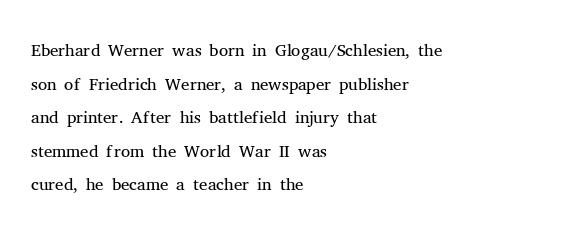
{"italic": "no", "bold": "no", "underline": "no", "align": "left", "line_spacing": "normal", "line_spacing_ratio": 1.29, "letter_spacing": "normal", "letter_spacing_em": 0.0, "glyph_px": 26}
